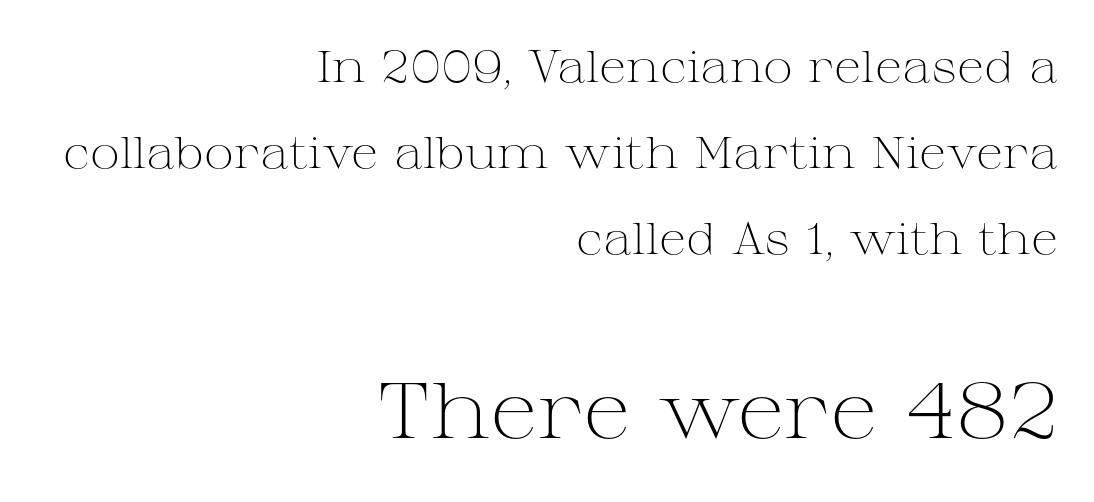
The image shows 79 px light, wide serif type, upright; set right-aligned, loose line spacing (1.91x), normal letter spacing, not underlined; the second (bottom) block is 1.76x larger; medium stroke contrast and a medium x-height.
